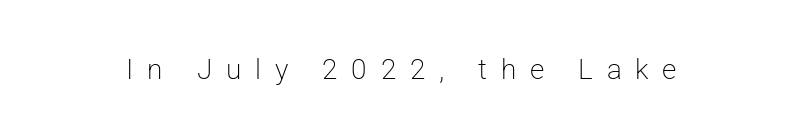
{"serif": "no", "italic": "no", "bold": "no", "weight": "light", "width": "normal", "stroke_contrast": "low", "x_height": "medium", "monospaced": "no", "underline": "no", "letter_spacing": "wide", "letter_spacing_em": 0.49, "glyph_px": 28}
